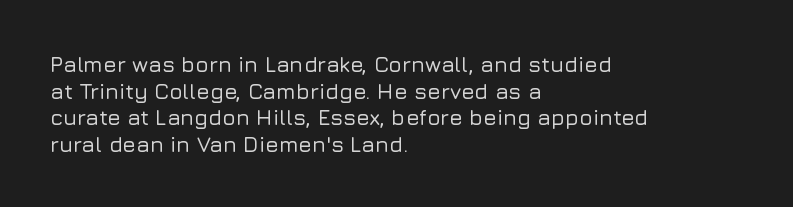
Q: Is the text italic (slanted)? A: No, it is upright.
Q: Is the text underlined? A: No.
Q: How is the paragraph aligned? A: Left-aligned.
Q: Is the spacing between letters normal or unusually wide? A: Normal.
